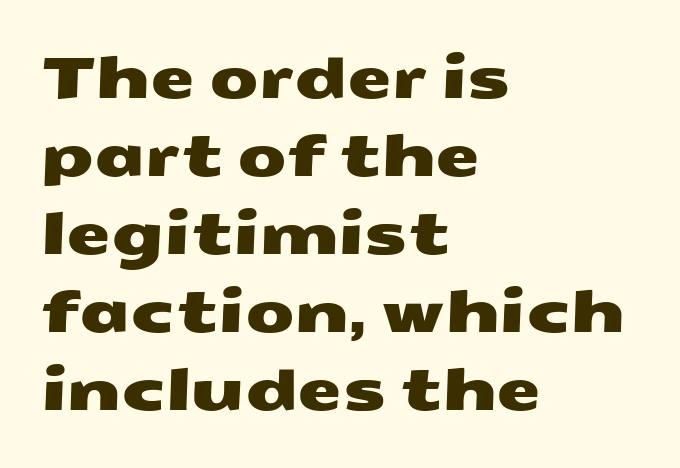
Q: Is the typeface a serif or a sans-serif typeface? A: Sans-serif.
Q: Is the text underlined? A: No.
Q: How is the paragraph aligned? A: Left-aligned.
Q: Is the spacing between letters normal or unusually wide? A: Normal.
Q: Is the spacing between lines tight, normal or loose? A: Normal.
Q: Width (condensed, normal, or wide)? A: Wide.
Q: Stroke contrast? A: Medium.
Q: x-height? A: Medium.
Q: Monospaced? A: No.
